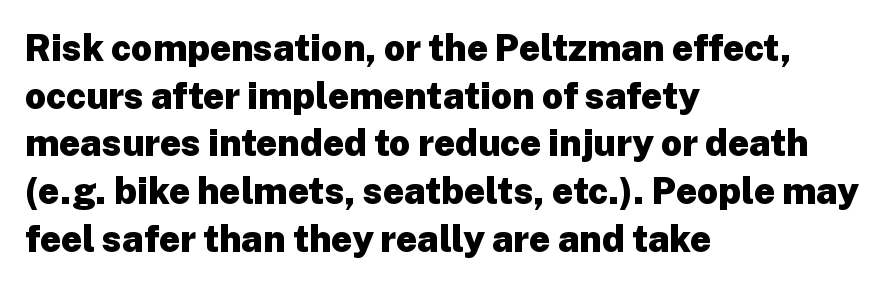
Q: Is the text bold? A: Yes.
Q: Is the text italic (slanted)? A: No, it is upright.
Q: Is the typeface a serif or a sans-serif typeface? A: Sans-serif.
Q: Is the text underlined? A: No.
Q: How is the paragraph aligned? A: Left-aligned.
Q: Is the spacing between letters normal or unusually wide? A: Normal.
Q: Is the spacing between lines tight, normal or loose? A: Normal.
Q: Width (condensed, normal, or wide)? A: Normal.
Q: Stroke contrast? A: Low.
Q: x-height? A: Medium.
Q: Monospaced? A: No.
